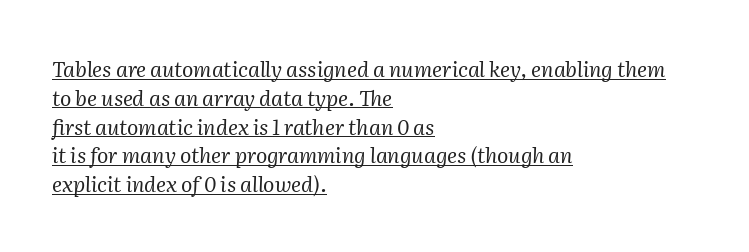
Q: Is the text bold? A: No.
Q: Is the text italic (slanted)? A: Yes, it leans right by about 2 degrees.
Q: Is the text underlined? A: Yes.
Q: How is the paragraph aligned? A: Left-aligned.
Q: Is the spacing between letters normal or unusually wide? A: Normal.
Q: Is the spacing between lines tight, normal or loose? A: Normal.
